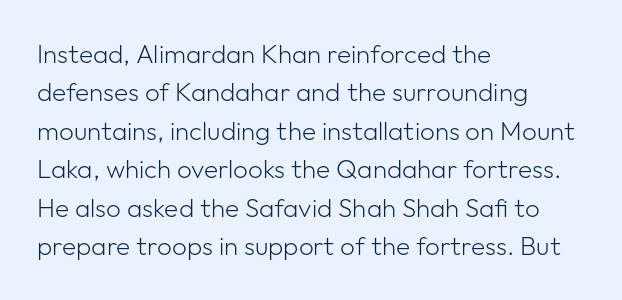
{"italic": "no", "bold": "no", "underline": "no", "align": "left", "line_spacing": "normal", "line_spacing_ratio": 1.48, "letter_spacing": "normal", "letter_spacing_em": 0.0, "glyph_px": 26}
